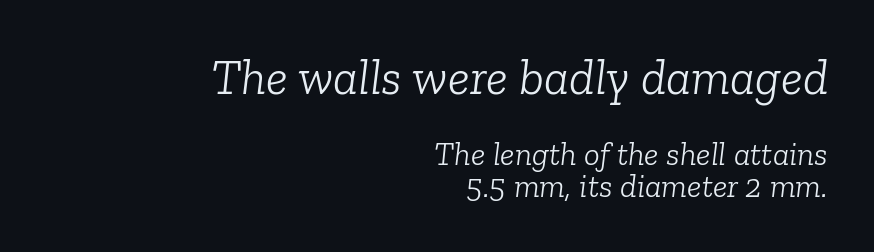
The image shows 50 px light serif type, italic (leaning right); set right-aligned, tight line spacing (0.95x), normal letter spacing, not underlined; the first (top) block is 1.52x larger; low stroke contrast and a medium x-height.
